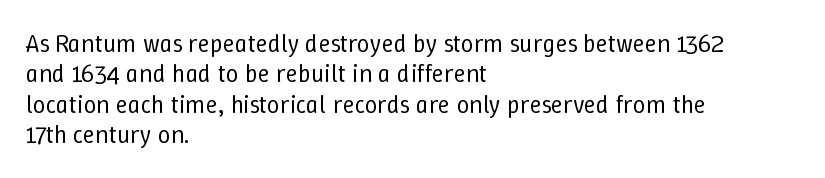
{"italic": "no", "bold": "no", "underline": "no", "align": "left", "line_spacing_ratio": 1.22, "letter_spacing": "normal", "letter_spacing_em": 0.0, "glyph_px": 25}
